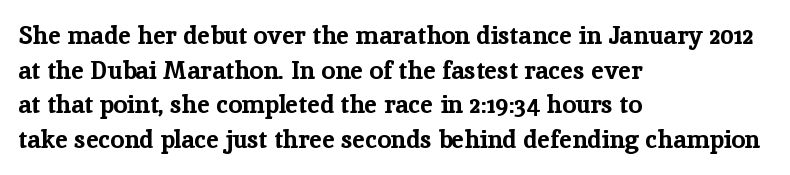
{"italic": "no", "bold": "yes", "underline": "no", "align": "left", "line_spacing": "normal", "line_spacing_ratio": 1.39, "letter_spacing": "normal", "letter_spacing_em": 0.0, "glyph_px": 25}
